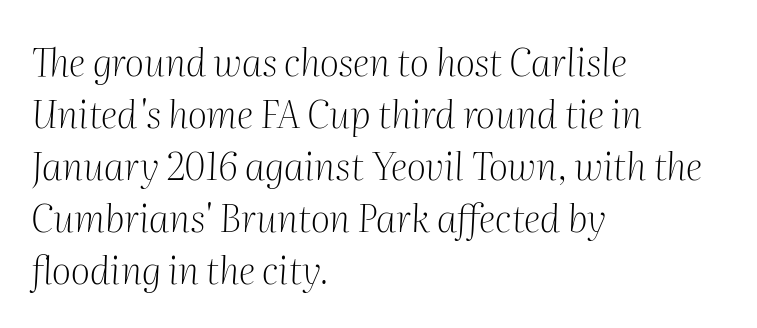
{"serif": "yes", "italic": "yes", "lean": "right", "slant_degrees": 2, "bold": "no", "weight": "light", "width": "normal", "stroke_contrast": "medium", "x_height": "medium", "monospaced": "no", "underline": "no", "align": "left", "line_spacing": "normal", "line_spacing_ratio": 1.37, "letter_spacing": "normal", "letter_spacing_em": 0.0, "glyph_px": 38}
